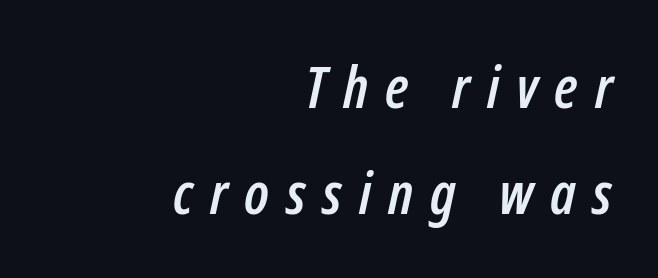
{"italic": "yes", "lean": "right", "slant_degrees": 12, "width": "condensed", "stroke_contrast": "low", "x_height": "medium", "monospaced": "no", "underline": "no", "align": "right", "line_spacing_ratio": 1.83, "letter_spacing": "wide", "letter_spacing_em": 0.29, "glyph_px": 58}
